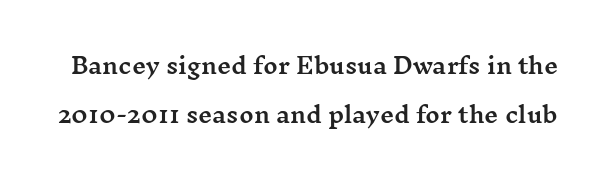
The image shows 22 px text type, upright; set loose line spacing (2.23x), normal letter spacing, not underlined.
